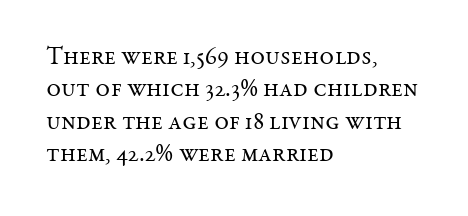
Q: Is the text bold? A: No.
Q: Is the text italic (slanted)? A: No, it is upright.
Q: Is the text underlined? A: No.
Q: How is the paragraph aligned? A: Left-aligned.
Q: Is the spacing between letters normal or unusually wide? A: Normal.
Q: Is the spacing between lines tight, normal or loose? A: Normal.
